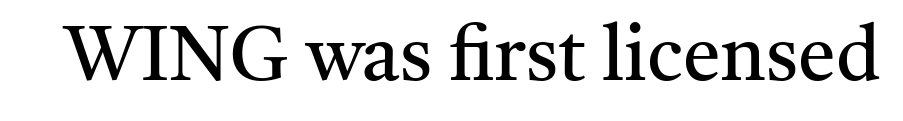
The image shows 76 px regular-weight serif type, upright; set normal letter spacing, not underlined; medium stroke contrast and a medium x-height.
